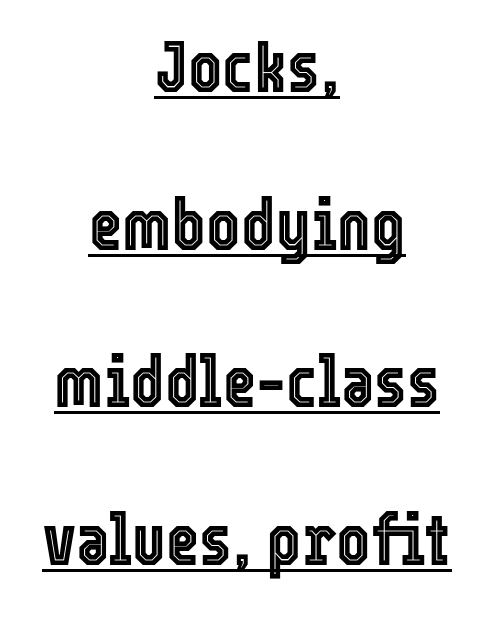
The image shows 72 px condensed type, upright; set centered, loose line spacing (2.19x), normal letter spacing, underlined; a medium x-height.
